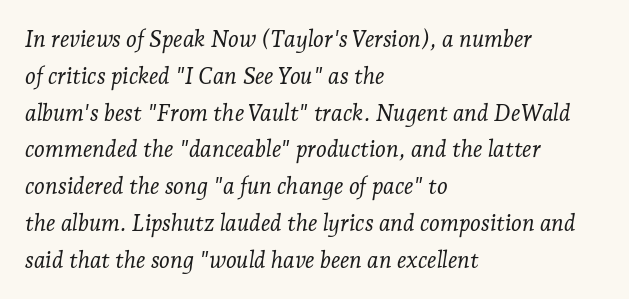
The zone under the glyphs is completely vacant. Teacher's note: observe the even left margin — that is flush-left alignment. Regular leading. On a weight scale, this lands at 450 or below. The passage shown leans; its letterforms are oblique. Compared with typical body copy, the letter spacing here is the same.
